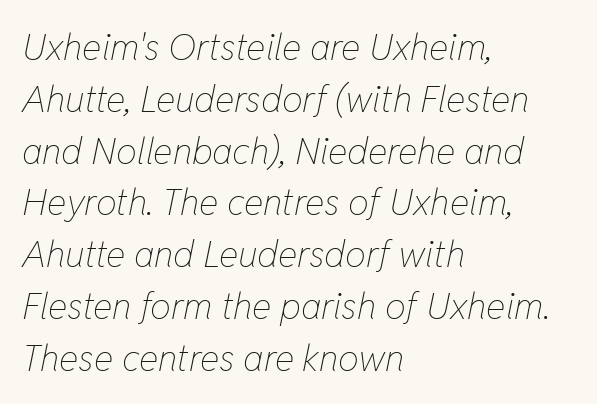
{"italic": "yes", "lean": "right", "slant_degrees": 11, "bold": "no", "weight": "thin", "width": "condensed", "stroke_contrast": "low", "x_height": "medium", "monospaced": "no", "underline": "no", "align": "left", "line_spacing": "normal", "line_spacing_ratio": 1.4, "letter_spacing": "normal", "letter_spacing_em": 0.0, "glyph_px": 37}
